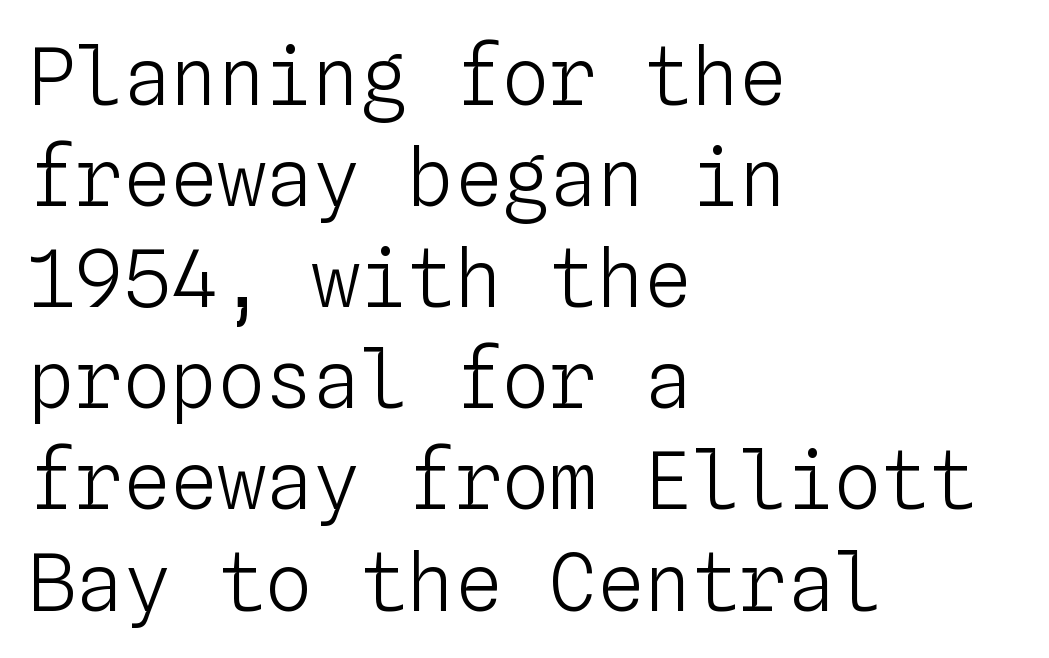
Q: Is the text bold? A: No.
Q: Is the text italic (slanted)? A: No, it is upright.
Q: Is the text underlined? A: No.
Q: How is the paragraph aligned? A: Left-aligned.
Q: Is the spacing between letters normal or unusually wide? A: Normal.
Q: Is the spacing between lines tight, normal or loose? A: Normal.
Q: Width (condensed, normal, or wide)? A: Normal.
Q: Stroke contrast? A: Low.
Q: x-height? A: Medium.
Q: Monospaced? A: Yes.
